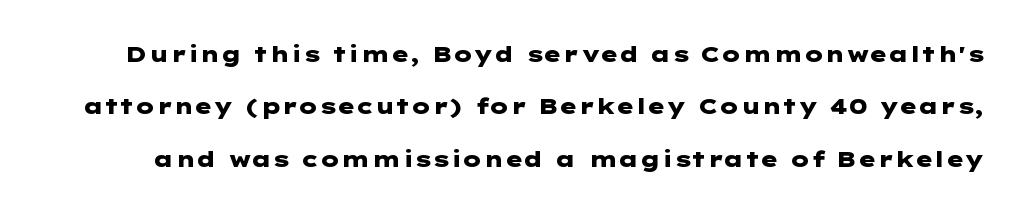
Q: Is the text bold? A: Yes.
Q: Is the text italic (slanted)? A: No, it is upright.
Q: Is the text underlined? A: No.
Q: Is the spacing between letters normal or unusually wide? A: Normal.
Q: Is the spacing between lines tight, normal or loose? A: Loose.
